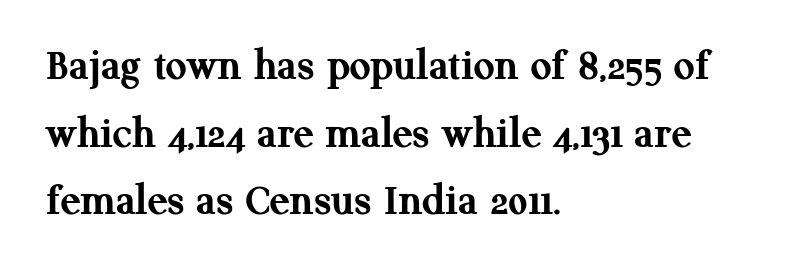
Descenders are the only things crossing below the line. Here the glyphs are tracked normally, forming tight word shapes. Think of a printed novel: that variable character pitch is what you see here. Every row of glyphs begins at an identical x-position on the left. Little horizontal feet cap the strokes, marking this as serif type. These lines sit exactly where default settings would place them.
